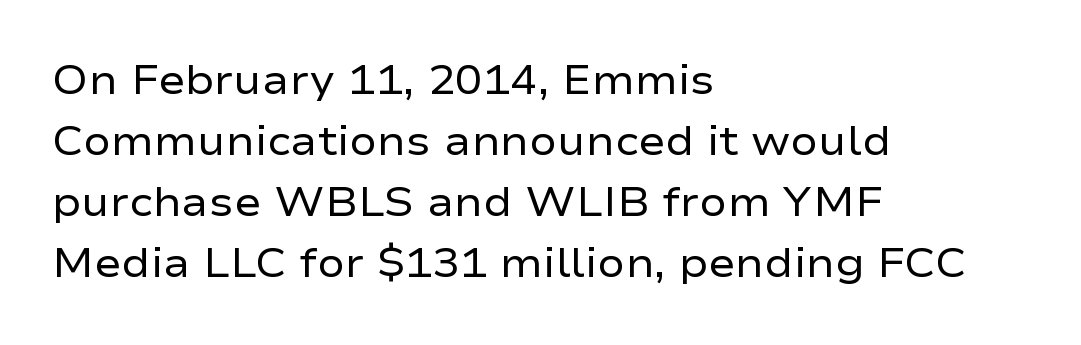
{"serif": "no", "italic": "no", "bold": "no", "weight": "regular", "width": "wide", "stroke_contrast": "low", "x_height": "medium", "monospaced": "no", "underline": "no", "align": "left", "line_spacing": "normal", "line_spacing_ratio": 1.49, "letter_spacing": "normal", "letter_spacing_em": 0.0, "glyph_px": 41}
